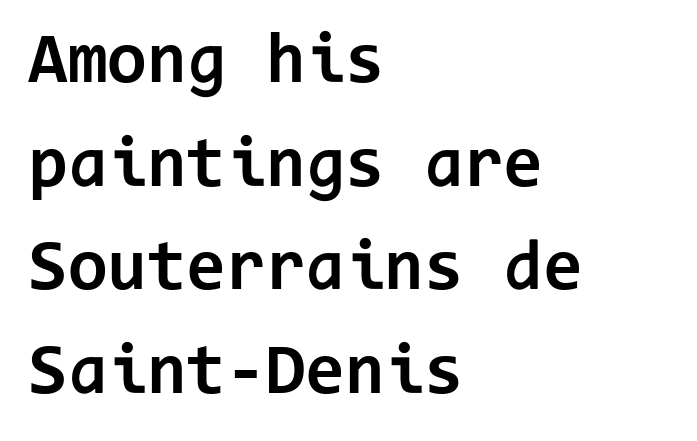
{"serif": "no", "italic": "no", "bold": "yes", "weight": "bold", "width": "normal", "stroke_contrast": "low", "x_height": "medium", "monospaced": "yes", "underline": "no", "align": "left", "line_spacing": "normal", "line_spacing_ratio": 1.44, "letter_spacing": "normal", "letter_spacing_em": 0.0, "glyph_px": 72}
